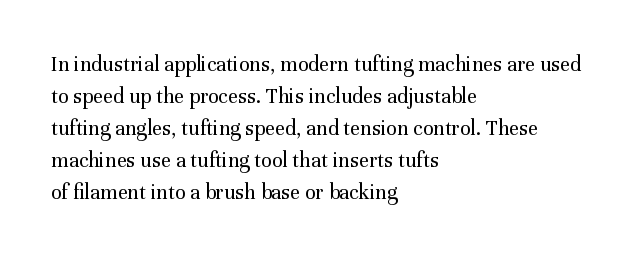
The image shows 22 px text type, upright; set left-aligned, normal line spacing (1.45x), normal letter spacing, not underlined.
